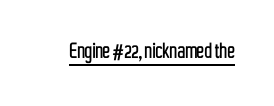
{"italic": "no", "underline": "yes", "letter_spacing": "normal", "letter_spacing_em": 0.0, "glyph_px": 25}
